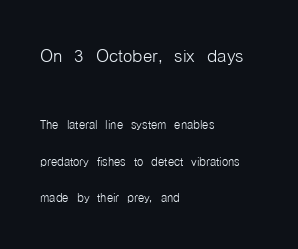
{"italic": "no", "bold": "no", "underline": "no", "align": "left", "line_spacing": "loose", "line_spacing_ratio": 2.29, "letter_spacing": "normal", "letter_spacing_em": 0.0, "larger_block": "first", "size_ratio": 1.5, "glyph_px": 24}
